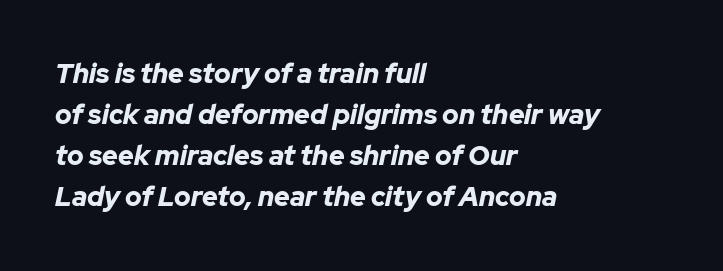
The image shows 27 px bold type, italic (leaning right); set left-aligned, normal line spacing (1.52x), normal letter spacing, not underlined.
